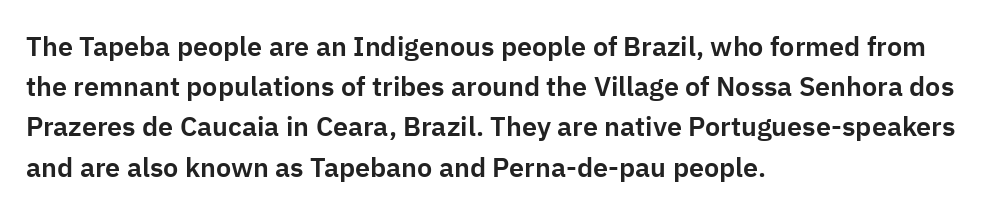
{"italic": "no", "underline": "no", "align": "left", "line_spacing": "normal", "line_spacing_ratio": 1.49, "letter_spacing": "normal", "letter_spacing_em": 0.0, "glyph_px": 27}
